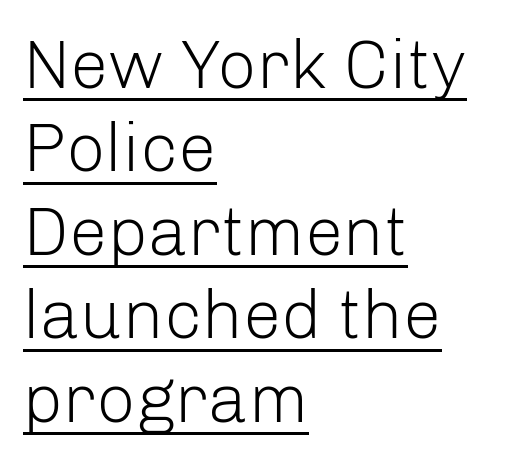
The image shows 69 px light sans-serif type, upright; set left-aligned, line spacing 1.21x, normal letter spacing, underlined; low stroke contrast and a medium x-height.
